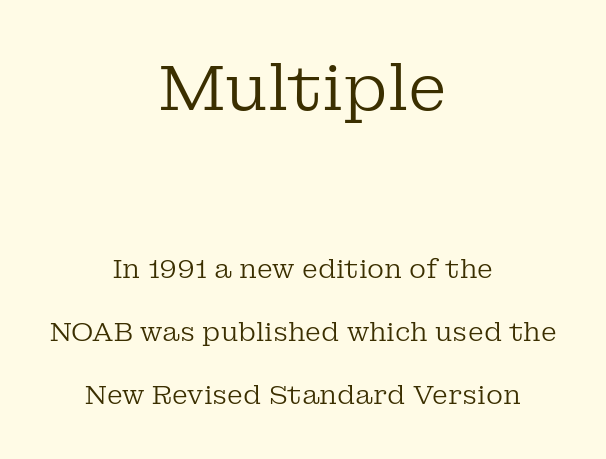
Q: Is the text bold? A: No.
Q: Is the text italic (slanted)? A: No, it is upright.
Q: Is the typeface a serif or a sans-serif typeface? A: Serif.
Q: Is the text underlined? A: No.
Q: How is the paragraph aligned? A: Centered.
Q: Is the spacing between letters normal or unusually wide? A: Normal.
Q: Is the spacing between lines tight, normal or loose? A: Loose.
Q: Which block of text is set in a larger size, the first (top) or the second (bottom)? A: The first (top) one.
Q: Width (condensed, normal, or wide)? A: Normal.
Q: Stroke contrast? A: Low.
Q: x-height? A: Medium.
Q: Monospaced? A: No.
